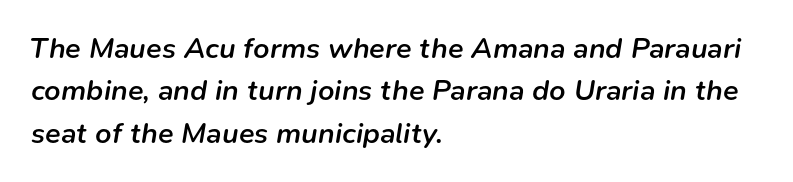
Q: Is the text bold? A: Semi-bold.
Q: Is the text italic (slanted)? A: Yes, it leans right by about 9 degrees.
Q: Is the text underlined? A: No.
Q: How is the paragraph aligned? A: Left-aligned.
Q: Is the spacing between letters normal or unusually wide? A: Normal.
Q: Is the spacing between lines tight, normal or loose? A: Normal.
Q: Width (condensed, normal, or wide)? A: Normal.
Q: Stroke contrast? A: Low.
Q: x-height? A: Medium.
Q: Monospaced? A: No.
